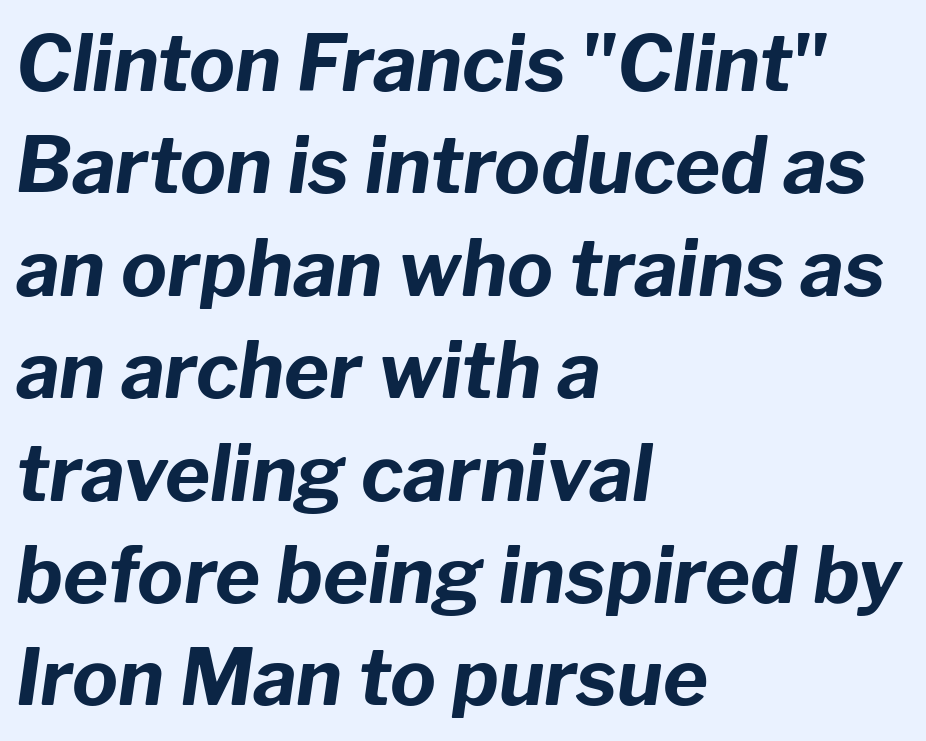
Q: Is the text bold? A: Yes.
Q: Is the text italic (slanted)? A: Yes, it leans right by about 8 degrees.
Q: Is the text underlined? A: No.
Q: How is the paragraph aligned? A: Left-aligned.
Q: Is the spacing between letters normal or unusually wide? A: Normal.
Q: Is the spacing between lines tight, normal or loose? A: Normal.
Q: Width (condensed, normal, or wide)? A: Normal.
Q: Stroke contrast? A: Low.
Q: x-height? A: Medium.
Q: Monospaced? A: No.
